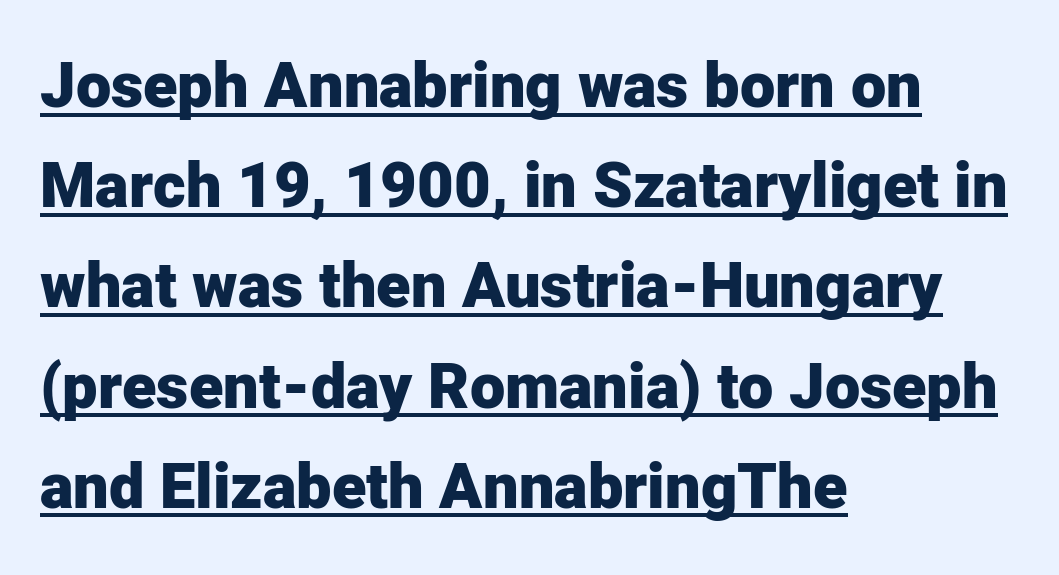
Q: Is the text bold? A: Yes.
Q: Is the text italic (slanted)? A: No, it is upright.
Q: Is the typeface a serif or a sans-serif typeface? A: Sans-serif.
Q: Is the text underlined? A: Yes.
Q: How is the paragraph aligned? A: Left-aligned.
Q: Is the spacing between letters normal or unusually wide? A: Normal.
Q: Is the spacing between lines tight, normal or loose? A: Normal.
Q: Width (condensed, normal, or wide)? A: Normal.
Q: Stroke contrast? A: Low.
Q: x-height? A: Medium.
Q: Monospaced? A: No.
